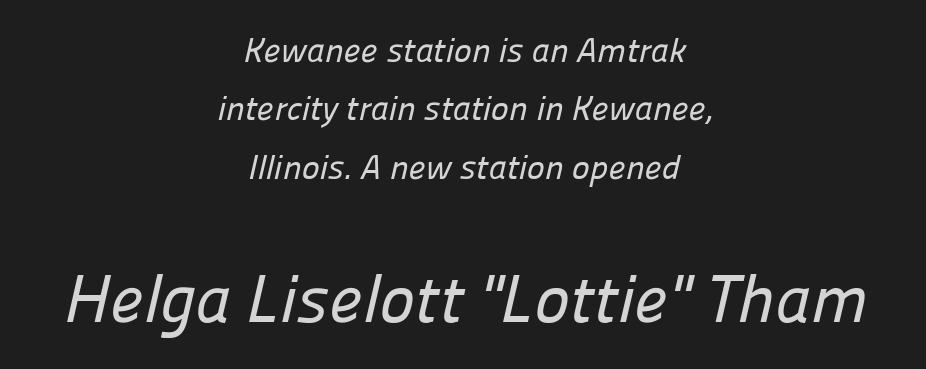
Both edges are ragged and mirror each other, which tells us the setting is centered. If you squint, the bottom block still reads clearly — it's the larger of the two. Caption: standard tracking, unaltered. Nothing sits at the stroke ends, so this counts as sans-serif. Nobody drew a line under any word here.
